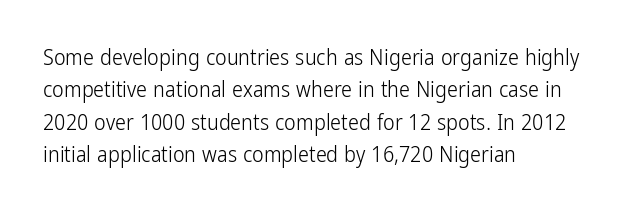
Q: Is the text bold? A: No.
Q: Is the text italic (slanted)? A: No, it is upright.
Q: Is the text underlined? A: No.
Q: How is the paragraph aligned? A: Left-aligned.
Q: Is the spacing between letters normal or unusually wide? A: Normal.
Q: Is the spacing between lines tight, normal or loose? A: Normal.
